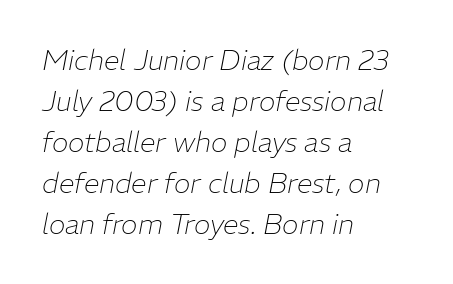
Q: Is the text bold? A: No.
Q: Is the text italic (slanted)? A: Yes, it leans right by about 11 degrees.
Q: Is the text underlined? A: No.
Q: How is the paragraph aligned? A: Left-aligned.
Q: Is the spacing between letters normal or unusually wide? A: Normal.
Q: Is the spacing between lines tight, normal or loose? A: Normal.
Q: Width (condensed, normal, or wide)? A: Normal.
Q: Stroke contrast? A: Low.
Q: x-height? A: Medium.
Q: Monospaced? A: No.
